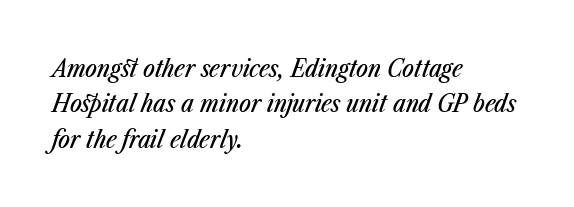
{"italic": "yes", "lean": "right", "slant_degrees": 23, "underline": "no", "align": "left", "line_spacing": "normal", "line_spacing_ratio": 1.42, "letter_spacing": "normal", "letter_spacing_em": 0.0, "glyph_px": 25}
